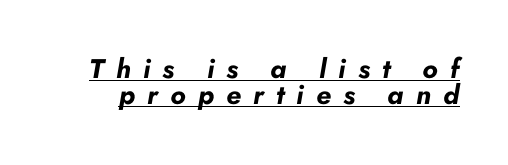
Beneath each row of characters lies a ruled line. The gaps between neighbouring characters are conspicuously large. One glance says dense: line gaps are narrower than usual. Emphasis by weight is at full strength: bold. The passage shown leans; its letterforms are oblique.
